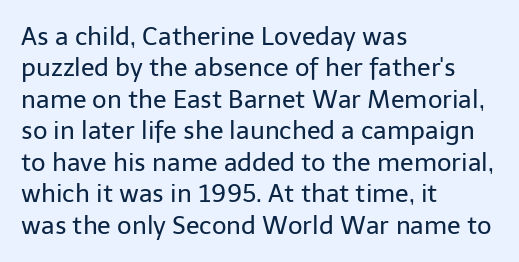
Q: Is the text bold? A: No.
Q: Is the text italic (slanted)? A: No, it is upright.
Q: Is the text underlined? A: No.
Q: How is the paragraph aligned? A: Left-aligned.
Q: Is the spacing between letters normal or unusually wide? A: Normal.
Q: Is the spacing between lines tight, normal or loose? A: Normal.
